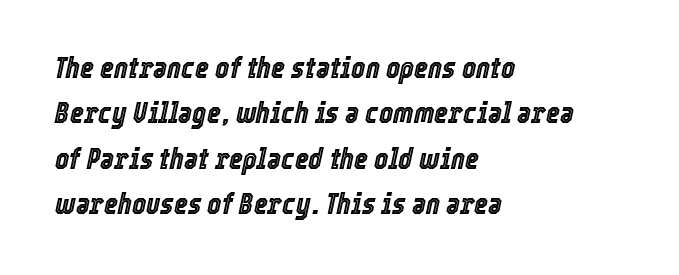
The image shows 30 px condensed type, italic (leaning right); set left-aligned, normal line spacing (1.51x), normal letter spacing, not underlined; a medium x-height.
